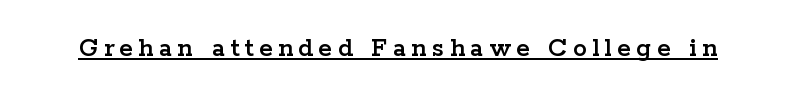
Q: Is the text italic (slanted)? A: No, it is upright.
Q: Is the typeface a serif or a sans-serif typeface? A: Serif.
Q: Is the text underlined? A: Yes.
Q: Width (condensed, normal, or wide)? A: Wide.
Q: Stroke contrast? A: Low.
Q: x-height? A: Medium.
Q: Monospaced? A: No.
